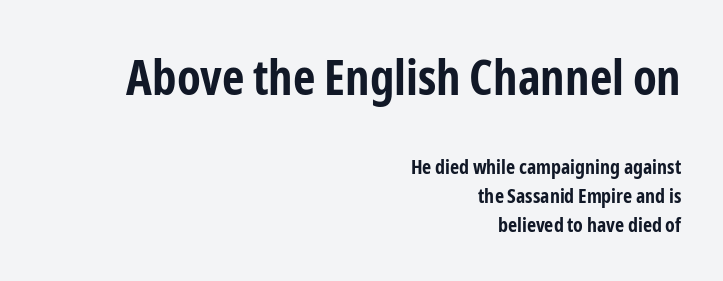
If you measured baseline to baseline, you'd find a middling distance. Letterform terminals end flat and unadorned throughout the passage. The strokes are fattened all the way to bold. The typesetter chose a ragged-left arrangement here. The string is rendered with underlining switched off.
